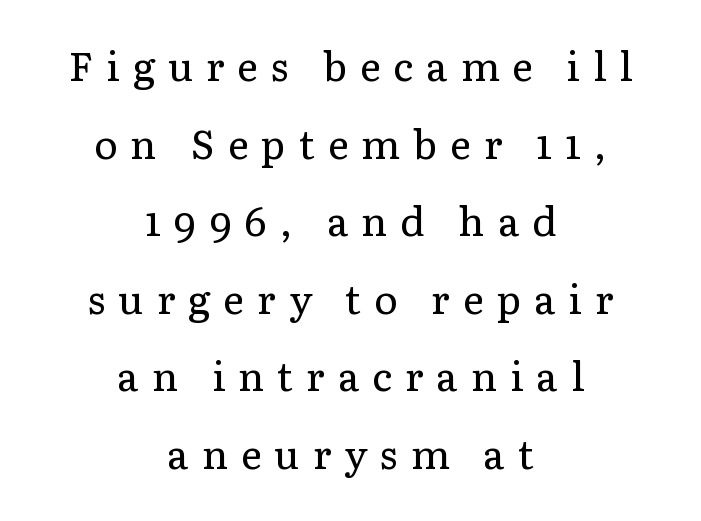
Horizontal bands of white between lines are thick stripes. One-word summary of the alignment: center. Glance below the letters and you will spot only blank space. This reads as an unemphasized weight, regular at the heaviest. The tracking jumps out immediately: characters are airy and widely separated. Designer's note — italics off, roman on.
